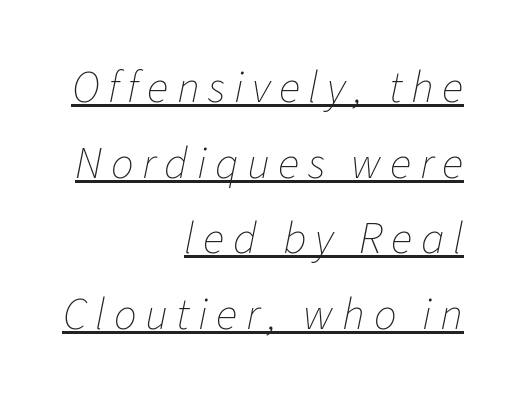
Do the characters align in a grid? No, the font is proportional. In designer terms, the underline attribute is active on this setting. The rendering applies a slant to the glyphs. The weight would be labelled regular, book, light, or lighter still. The setting favours the right margin, as signatures and pull-quotes sometimes do. These lines sit exactly where default settings would place them.
